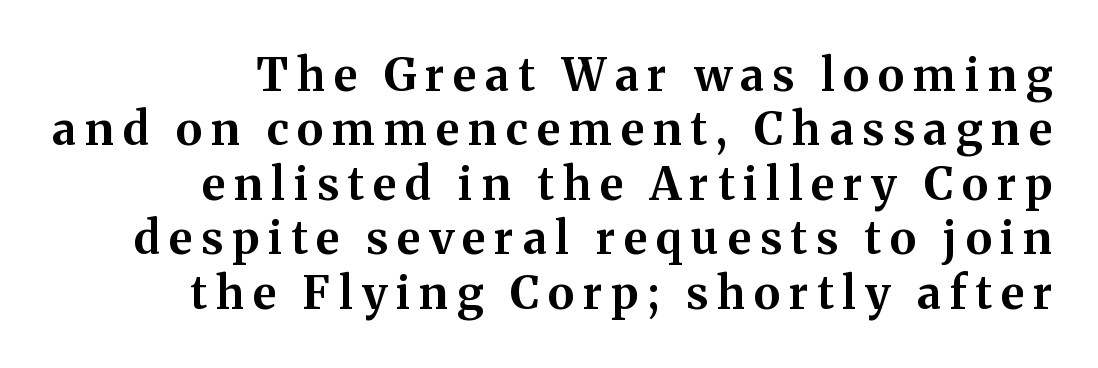
The image shows 45 px bold serif type, upright; set right-aligned, line spacing 1.21x, unusually wide letter spacing (+0.2 em), not underlined; medium stroke contrast and a medium x-height.
